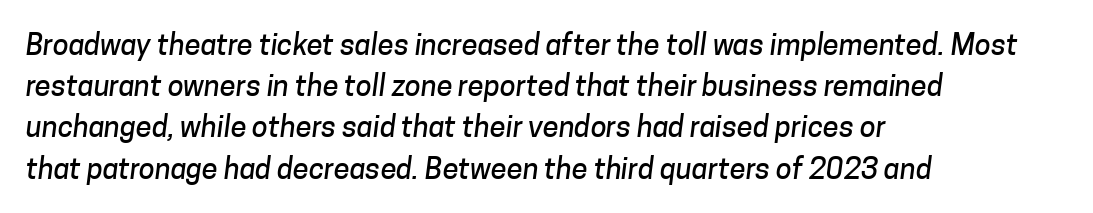
{"serif": "no", "width": "normal", "stroke_contrast": "low", "x_height": "medium", "monospaced": "no", "underline": "no", "align": "left", "line_spacing": "normal", "line_spacing_ratio": 1.42, "letter_spacing": "normal", "letter_spacing_em": 0.0, "glyph_px": 29}
